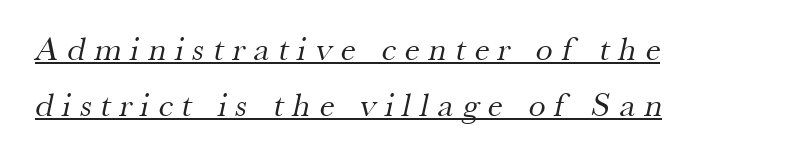
Q: Is the text bold? A: No.
Q: Is the typeface a serif or a sans-serif typeface? A: Serif.
Q: Is the text underlined? A: Yes.
Q: How is the paragraph aligned? A: Left-aligned.
Q: Is the spacing between letters normal or unusually wide? A: Unusually wide.
Q: Is the spacing between lines tight, normal or loose? A: Normal.
Q: Width (condensed, normal, or wide)? A: Normal.
Q: Stroke contrast? A: Medium.
Q: x-height? A: Small.
Q: Monospaced? A: No.
